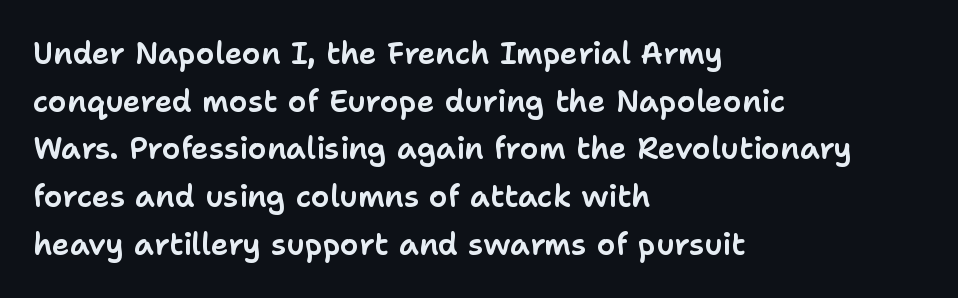
Q: Is the text italic (slanted)? A: No, it is upright.
Q: Is the typeface a serif or a sans-serif typeface? A: Sans-serif.
Q: Is the text underlined? A: No.
Q: How is the paragraph aligned? A: Left-aligned.
Q: Is the spacing between letters normal or unusually wide? A: Normal.
Q: Is the spacing between lines tight, normal or loose? A: Normal.
Q: Width (condensed, normal, or wide)? A: Normal.
Q: Stroke contrast? A: Low.
Q: x-height? A: Medium.
Q: Monospaced? A: No.
